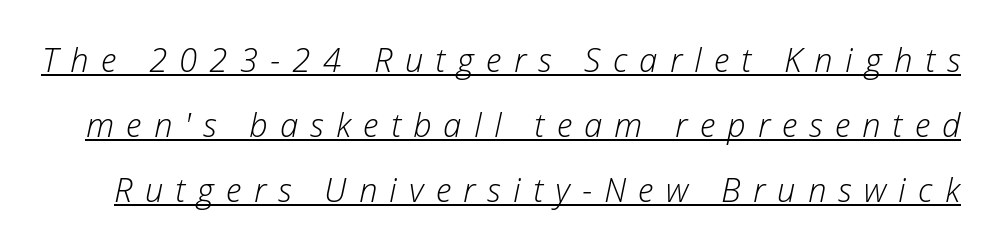
The passage shown stacks its lines with a broad gap. Caption: face not bold, strokes unweighted. These lines are rendered in a variable-pitch font. Underline: present. The rendering inserts visible extra space after every character.
